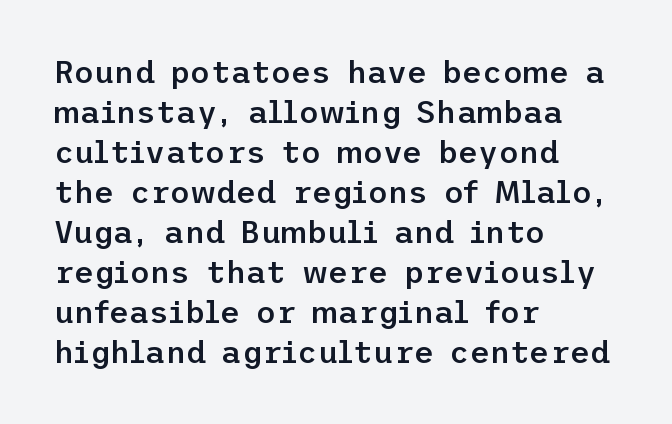
Glance below the letters and you will spot only blank space. Vertically, the passage feels balanced, rows spaced as you'd expect. Observe the absence of serifs on each vertical stroke in this sample. The font is running at a semibold setting, under full bold. The passage is arranged the way most books set body copy — flush left.
